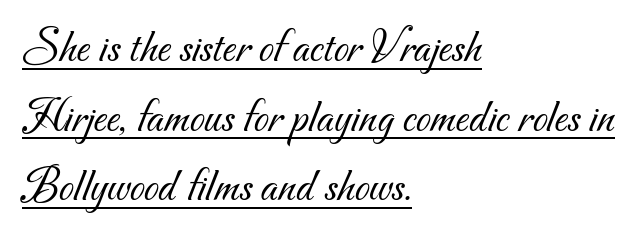
Characters follow at the spacing the type designer built in. Successive baselines arrive at the customary interval. Heft: none added — not bold. Is this a fixed-width face? No — the glyphs have proportional, varying widths. Reading down the block, your eye returns to a fixed left position each line.
